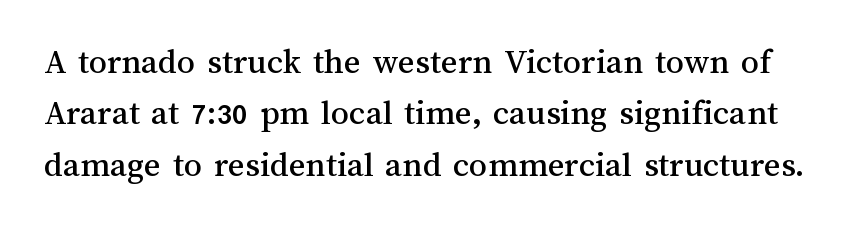
The image shows 36 px text type, upright; set normal line spacing (1.43x), normal letter spacing, not underlined; medium stroke contrast and a medium x-height.
